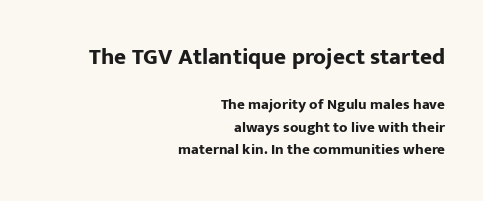
Q: Is the text bold? A: Yes.
Q: Is the text italic (slanted)? A: No, it is upright.
Q: Is the text underlined? A: No.
Q: How is the paragraph aligned? A: Right-aligned.
Q: Is the spacing between letters normal or unusually wide? A: Normal.
Q: Is the spacing between lines tight, normal or loose? A: Normal.
Q: Which block of text is set in a larger size, the first (top) or the second (bottom)? A: The first (top) one.
